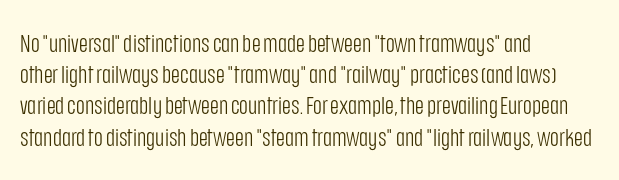
The ragged edge is on the right, which tells us the setting is flush left. The passage shown is not underscored anywhere. These lines were composed using upright roman letters. This sample uses plain, unmodified letter spacing. Reading down the column, the eye jumps a familiar distance to each next line.
